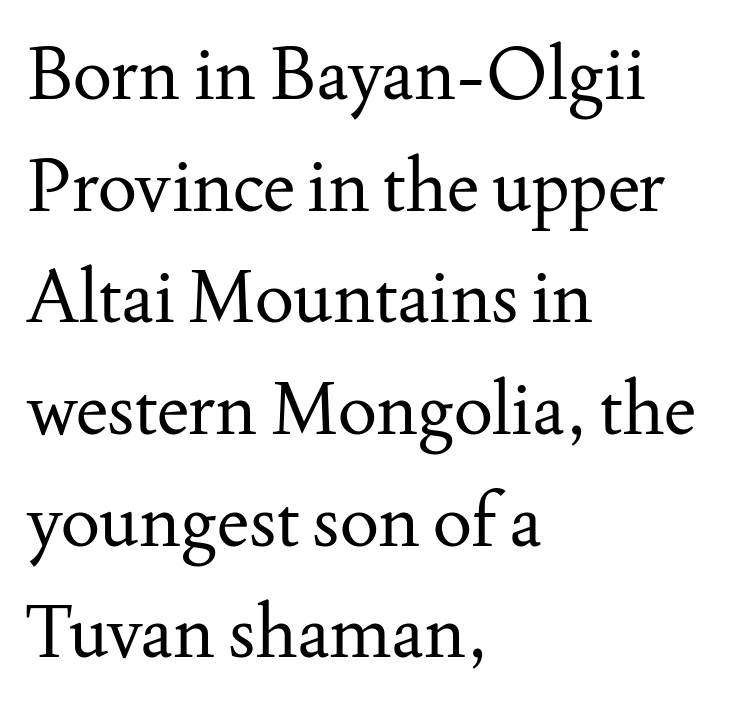
All the whitespace from short lines collects on the right. Letterform terminals end in serifs throughout the passage. Varying glyph widths throughout — classic text-font behaviour. Leading: standard. Lines of text with bare space underneath. It's the straight-up-and-down kind of type.
